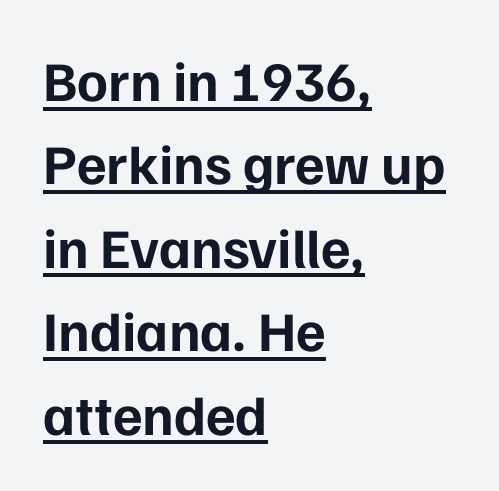
{"serif": "no", "italic": "no", "bold": "yes", "weight": "bold", "width": "normal", "stroke_contrast": "low", "x_height": "medium", "monospaced": "no", "underline": "yes", "align": "left", "line_spacing": "normal", "line_spacing_ratio": 1.49, "letter_spacing": "normal", "letter_spacing_em": 0.0, "glyph_px": 56}
